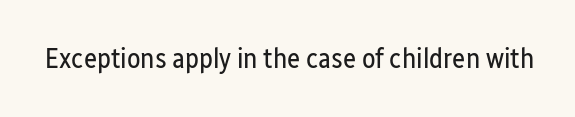
{"serif": "no", "italic": "no", "bold": "no", "weight": "regular", "width": "condensed", "stroke_contrast": "low", "x_height": "medium", "monospaced": "no", "underline": "no", "letter_spacing": "normal", "letter_spacing_em": 0.0, "glyph_px": 28}
